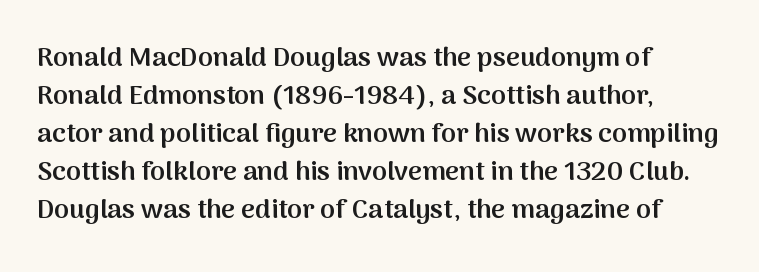
Q: Is the text bold? A: Semi-bold.
Q: Is the text italic (slanted)? A: No, it is upright.
Q: Is the text underlined? A: No.
Q: How is the paragraph aligned? A: Left-aligned.
Q: Is the spacing between letters normal or unusually wide? A: Normal.
Q: Is the spacing between lines tight, normal or loose? A: Normal.
